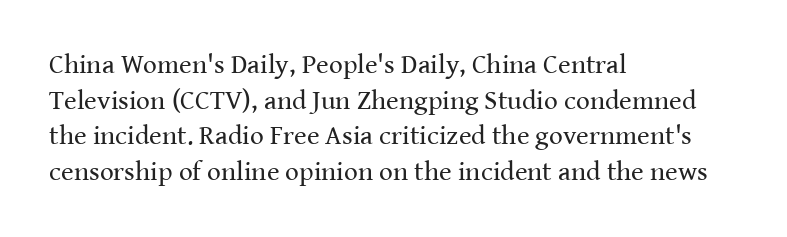
Q: Is the text bold? A: No.
Q: Is the text italic (slanted)? A: No, it is upright.
Q: Is the text underlined? A: No.
Q: How is the paragraph aligned? A: Left-aligned.
Q: Is the spacing between letters normal or unusually wide? A: Normal.
Q: Is the spacing between lines tight, normal or loose? A: Normal.
